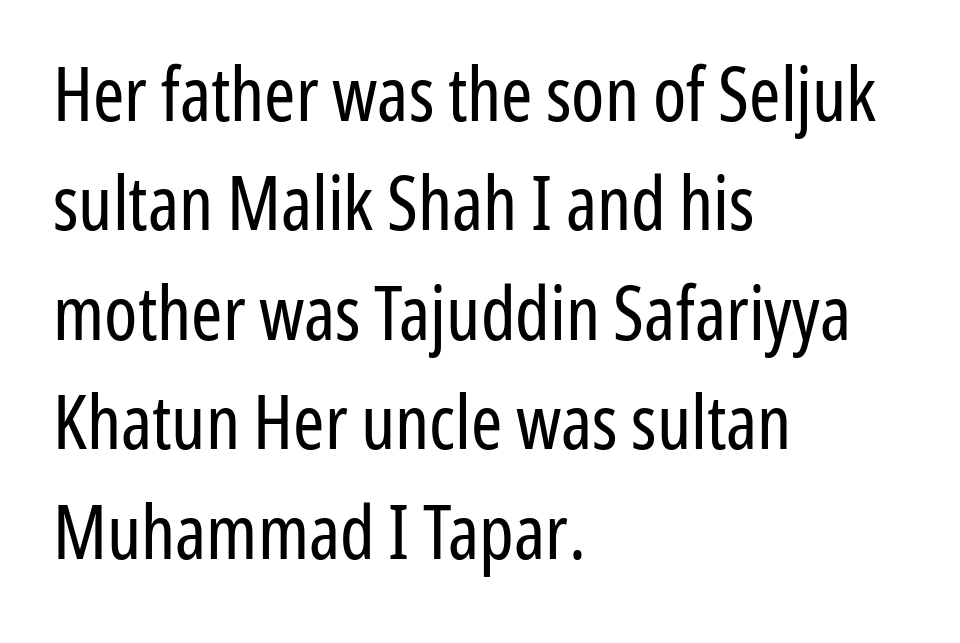
Q: Is the text bold? A: No.
Q: Is the text italic (slanted)? A: No, it is upright.
Q: Is the typeface a serif or a sans-serif typeface? A: Sans-serif.
Q: Is the text underlined? A: No.
Q: How is the paragraph aligned? A: Left-aligned.
Q: Is the spacing between letters normal or unusually wide? A: Normal.
Q: Is the spacing between lines tight, normal or loose? A: Normal.
Q: Width (condensed, normal, or wide)? A: Condensed.
Q: Stroke contrast? A: Low.
Q: x-height? A: Medium.
Q: Monospaced? A: No.
